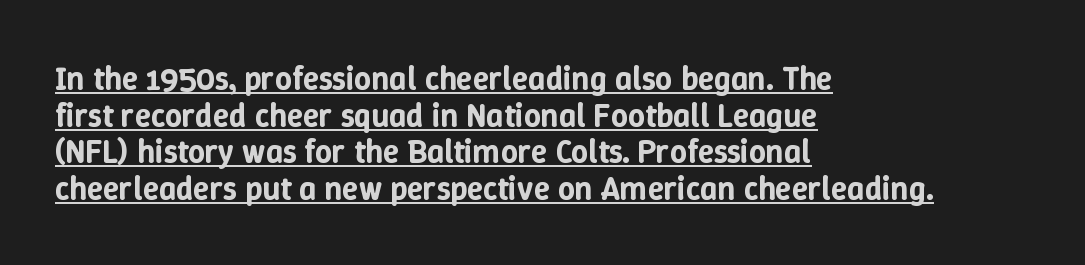
The image shows 33 px text type, upright; set left-aligned, tight line spacing (1.11x), normal letter spacing, underlined; low stroke contrast and a medium x-height.
